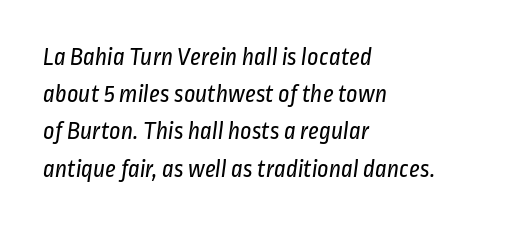
Q: Is the text bold? A: No.
Q: Is the text underlined? A: No.
Q: How is the paragraph aligned? A: Left-aligned.
Q: Is the spacing between letters normal or unusually wide? A: Normal.
Q: Is the spacing between lines tight, normal or loose? A: Normal.
